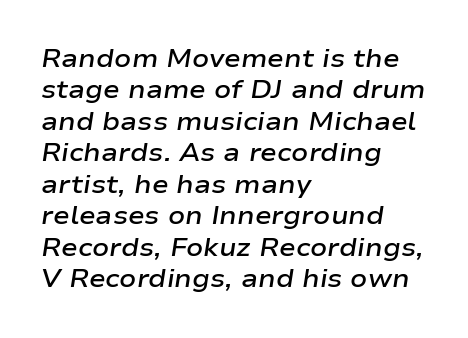
Q: Is the text bold? A: Semi-bold.
Q: Is the text italic (slanted)? A: Yes, it leans right by about 9 degrees.
Q: Is the text underlined? A: No.
Q: How is the paragraph aligned? A: Left-aligned.
Q: Is the spacing between letters normal or unusually wide? A: Normal.
Q: Is the spacing between lines tight, normal or loose? A: Normal.
